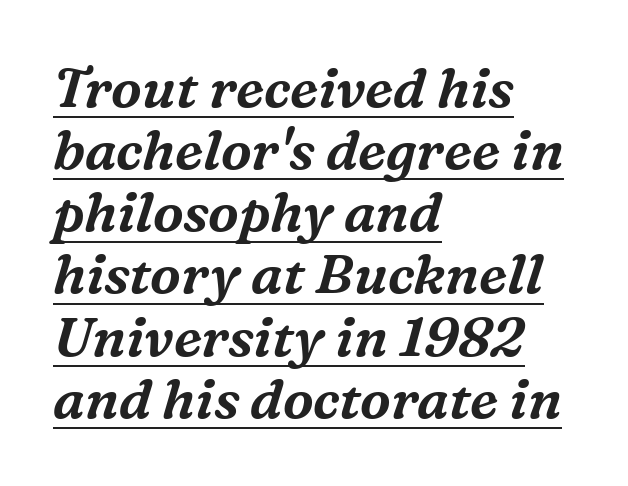
Q: Is the text italic (slanted)? A: Yes, it leans right by about 16 degrees.
Q: Is the typeface a serif or a sans-serif typeface? A: Serif.
Q: Is the text underlined? A: Yes.
Q: How is the paragraph aligned? A: Left-aligned.
Q: Is the spacing between letters normal or unusually wide? A: Normal.
Q: Is the spacing between lines tight, normal or loose? A: Tight.
Q: Width (condensed, normal, or wide)? A: Normal.
Q: Stroke contrast? A: Medium.
Q: x-height? A: Medium.
Q: Monospaced? A: No.
